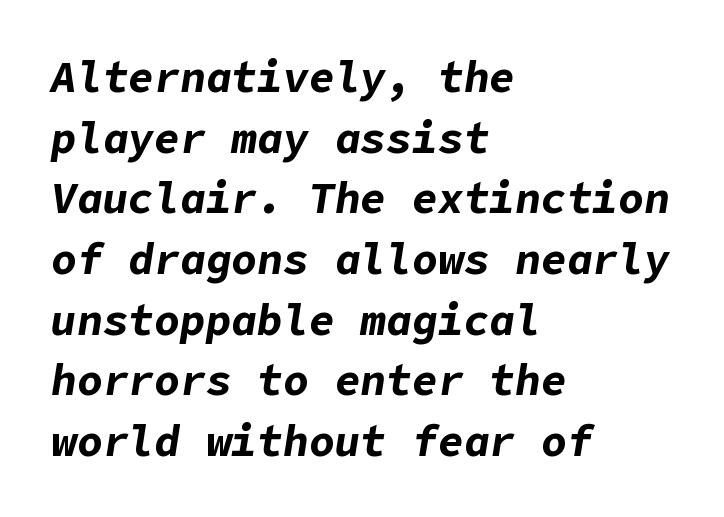
Q: Is the text bold? A: Yes.
Q: Is the text italic (slanted)? A: Yes, it leans right by about 9 degrees.
Q: Is the text underlined? A: No.
Q: How is the paragraph aligned? A: Left-aligned.
Q: Is the spacing between letters normal or unusually wide? A: Normal.
Q: Is the spacing between lines tight, normal or loose? A: Normal.
Q: Width (condensed, normal, or wide)? A: Normal.
Q: Stroke contrast? A: Low.
Q: x-height? A: Medium.
